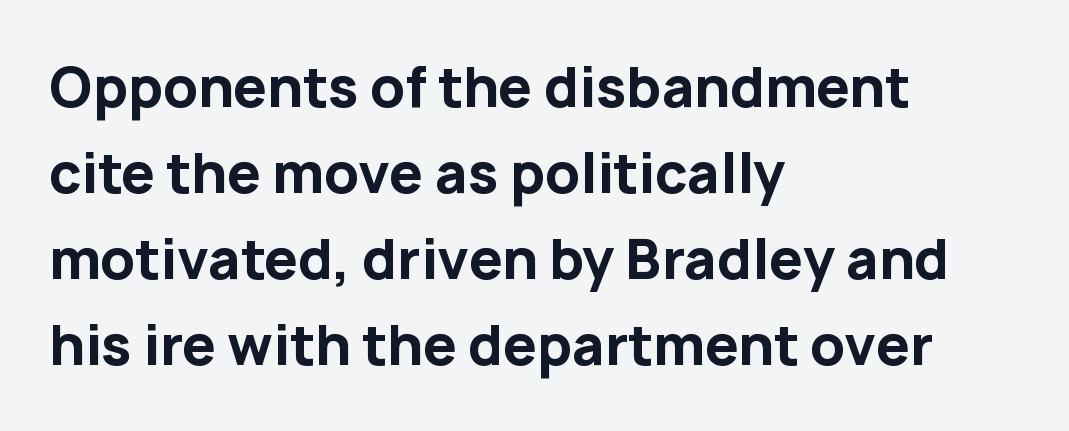
{"serif": "no", "italic": "no", "bold": "yes", "weight": "bold", "width": "normal", "stroke_contrast": "low", "x_height": "medium", "monospaced": "no", "underline": "no", "align": "left", "line_spacing": "normal", "line_spacing_ratio": 1.59, "letter_spacing": "normal", "letter_spacing_em": 0.0, "glyph_px": 54}
